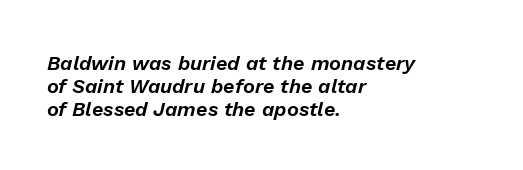
The image shows 20 px text type, italic (leaning right); set left-aligned, tight line spacing (1.14x), normal letter spacing, not underlined.
